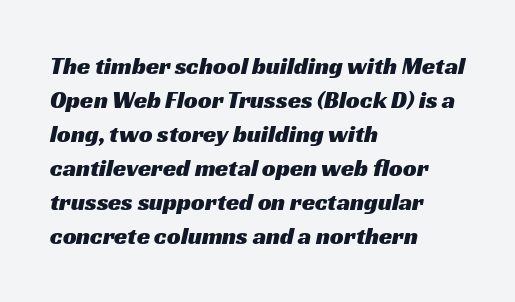
Q: Is the text underlined? A: No.
Q: How is the paragraph aligned? A: Left-aligned.
Q: Is the spacing between letters normal or unusually wide? A: Normal.
Q: Is the spacing between lines tight, normal or loose? A: Normal.
